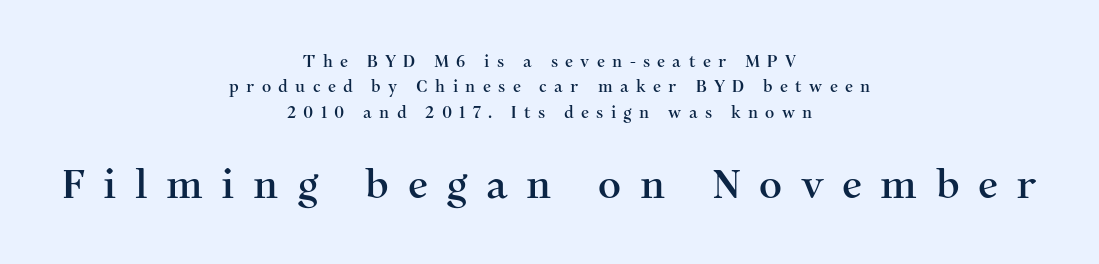
{"serif": "yes", "italic": "no", "width": "normal", "stroke_contrast": "medium", "x_height": "medium", "monospaced": "no", "underline": "no", "align": "center", "line_spacing": "normal", "line_spacing_ratio": 1.58, "letter_spacing": "wide", "letter_spacing_em": 0.46, "larger_block": "second", "size_ratio": 2.5, "glyph_px": 40}
